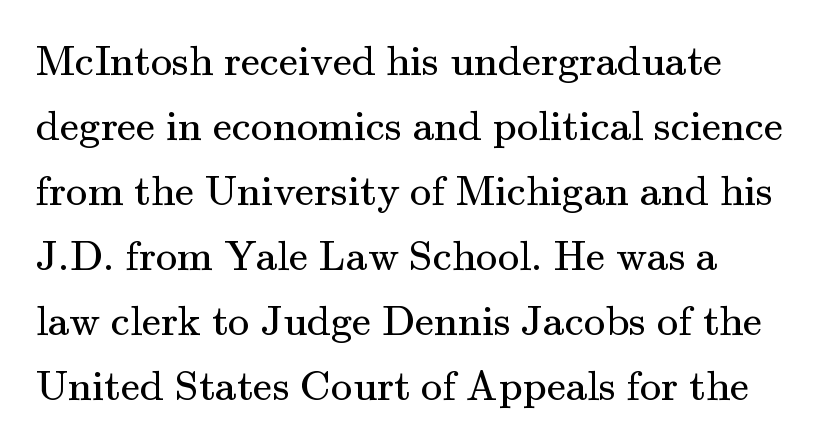
The image shows 43 px regular-weight serif type, upright; set normal line spacing (1.51x), normal letter spacing, not underlined; medium stroke contrast and a small x-height.
